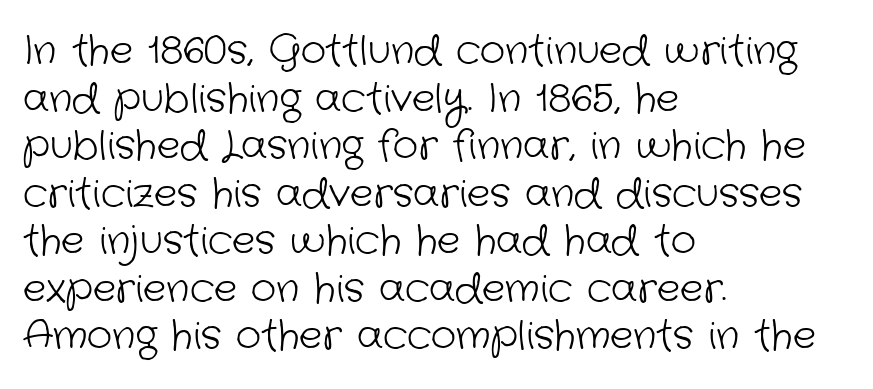
Q: Is the text bold? A: No.
Q: Is the typeface a serif or a sans-serif typeface? A: Sans-serif.
Q: Is the text underlined? A: No.
Q: How is the paragraph aligned? A: Left-aligned.
Q: Is the spacing between letters normal or unusually wide? A: Normal.
Q: Width (condensed, normal, or wide)? A: Normal.
Q: Stroke contrast? A: Low.
Q: x-height? A: Medium.
Q: Monospaced? A: No.
